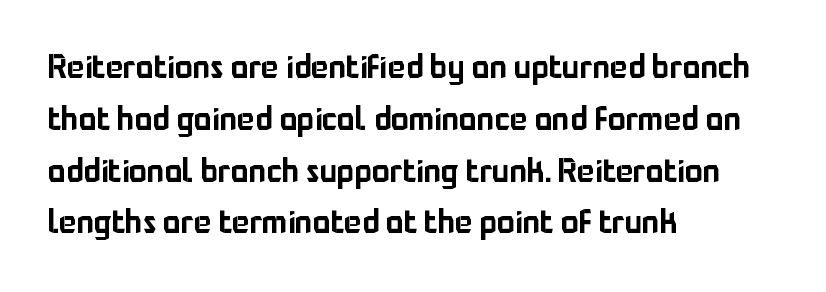
The foot of each line stays bare and open. The type sits square on the baseline with zero lean. The lines are quadded left. The rendering keeps characters at their native spacing. Regarding serifs, this sample does without them.
